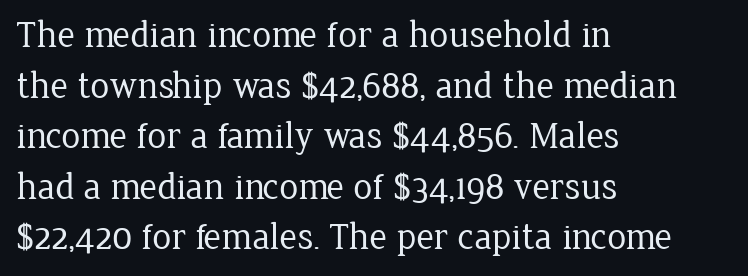
Q: Is the text bold? A: No.
Q: Is the text italic (slanted)? A: No, it is upright.
Q: Is the typeface a serif or a sans-serif typeface? A: Serif.
Q: Is the text underlined? A: No.
Q: How is the paragraph aligned? A: Left-aligned.
Q: Is the spacing between letters normal or unusually wide? A: Normal.
Q: Is the spacing between lines tight, normal or loose? A: Normal.
Q: Width (condensed, normal, or wide)? A: Normal.
Q: Stroke contrast? A: Low.
Q: x-height? A: Medium.
Q: Monospaced? A: No.
